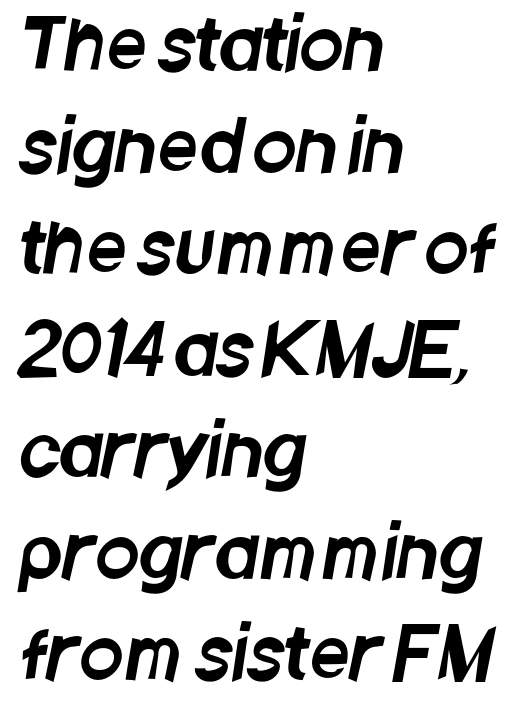
Is this a fixed-width face? No — the glyphs have proportional, varying widths. The area under the type is left untouched. Typeset ragged right — the left edge is the straight one. No extra tracking has been applied to these lines. Serif or sans? Sans — the stroke terminals are bare. Students, observe: this is what conventionally led text looks like.
